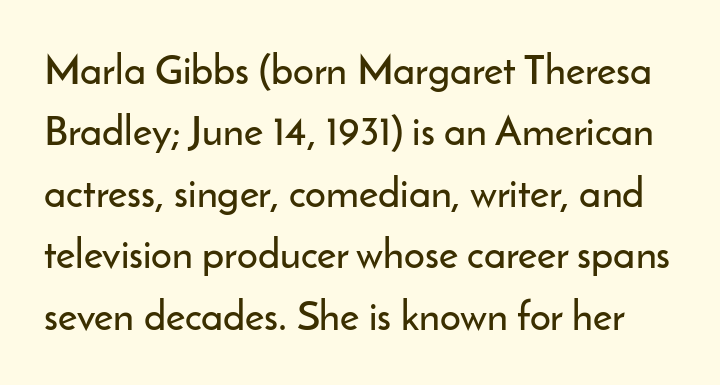
This rendering features lettering with no underline. Between one letter and the next there's only the usual sliver of space. Font category for this specimen: sans-serif. Do the characters align in a grid? No, the font is proportional.
